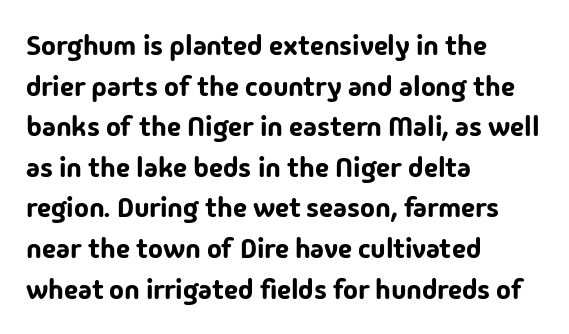
Q: Is the text italic (slanted)? A: No, it is upright.
Q: Is the typeface a serif or a sans-serif typeface? A: Sans-serif.
Q: Is the text underlined? A: No.
Q: How is the paragraph aligned? A: Left-aligned.
Q: Is the spacing between letters normal or unusually wide? A: Normal.
Q: Is the spacing between lines tight, normal or loose? A: Normal.
Q: Width (condensed, normal, or wide)? A: Normal.
Q: Stroke contrast? A: Low.
Q: x-height? A: Medium.
Q: Monospaced? A: No.
